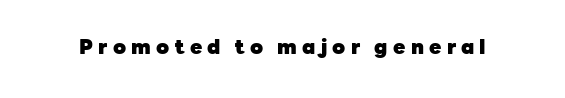
Q: Is the text bold? A: Yes.
Q: Is the text italic (slanted)? A: No, it is upright.
Q: Is the text underlined? A: No.
Q: Is the spacing between letters normal or unusually wide? A: Unusually wide.
